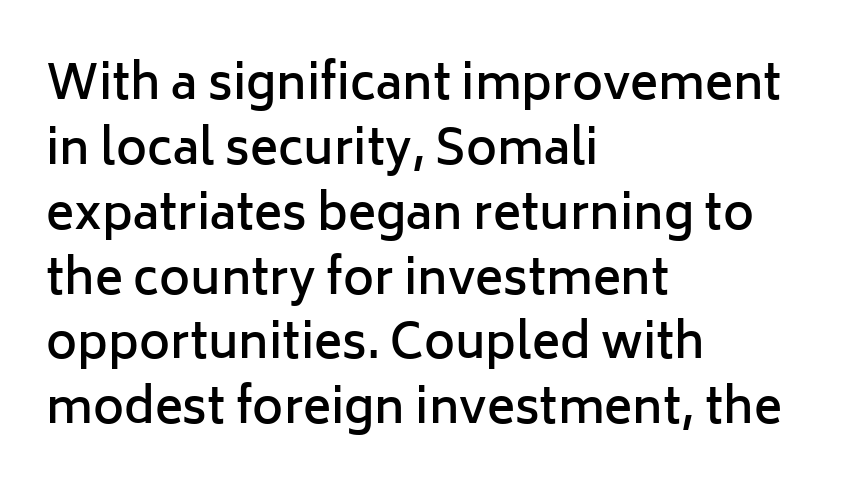
Q: Is the text bold? A: Semi-bold.
Q: Is the text italic (slanted)? A: No, it is upright.
Q: Is the typeface a serif or a sans-serif typeface? A: Sans-serif.
Q: Is the text underlined? A: No.
Q: How is the paragraph aligned? A: Left-aligned.
Q: Is the spacing between letters normal or unusually wide? A: Normal.
Q: Is the spacing between lines tight, normal or loose? A: Normal.
Q: Width (condensed, normal, or wide)? A: Normal.
Q: Stroke contrast? A: Low.
Q: x-height? A: Medium.
Q: Monospaced? A: No.
